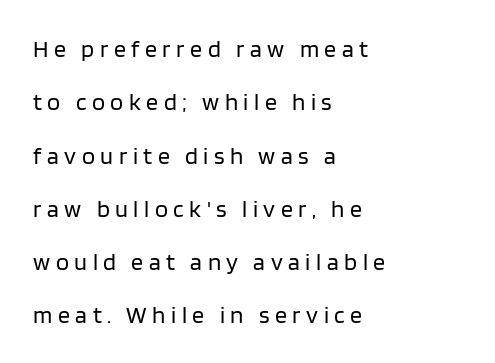
Q: Is the text bold? A: No.
Q: Is the text italic (slanted)? A: No, it is upright.
Q: Is the text underlined? A: No.
Q: How is the paragraph aligned? A: Left-aligned.
Q: Is the spacing between letters normal or unusually wide? A: Unusually wide.
Q: Is the spacing between lines tight, normal or loose? A: Loose.
